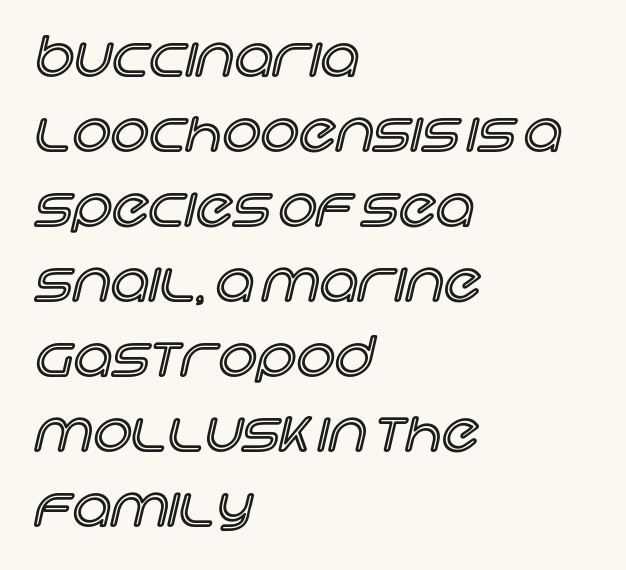
Q: Is the text italic (slanted)? A: Yes.
Q: Is the text underlined? A: No.
Q: How is the paragraph aligned? A: Left-aligned.
Q: Is the spacing between letters normal or unusually wide? A: Normal.
Q: Is the spacing between lines tight, normal or loose? A: Normal.
Q: Width (condensed, normal, or wide)? A: Normal.
Q: x-height? A: Large.
Q: Monospaced? A: No.
